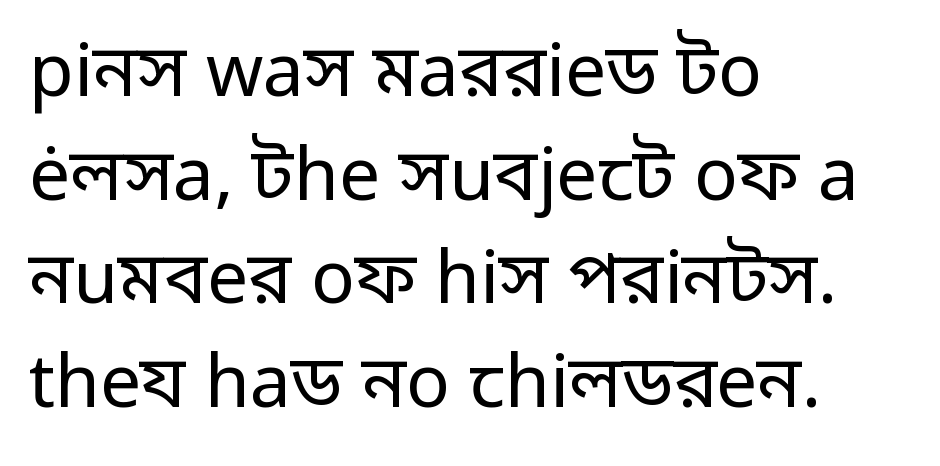
The image shows 73 px regular-weight sans-serif type, upright; set left-aligned, normal line spacing (1.42x), normal letter spacing, not underlined; low stroke contrast and a medium x-height.
